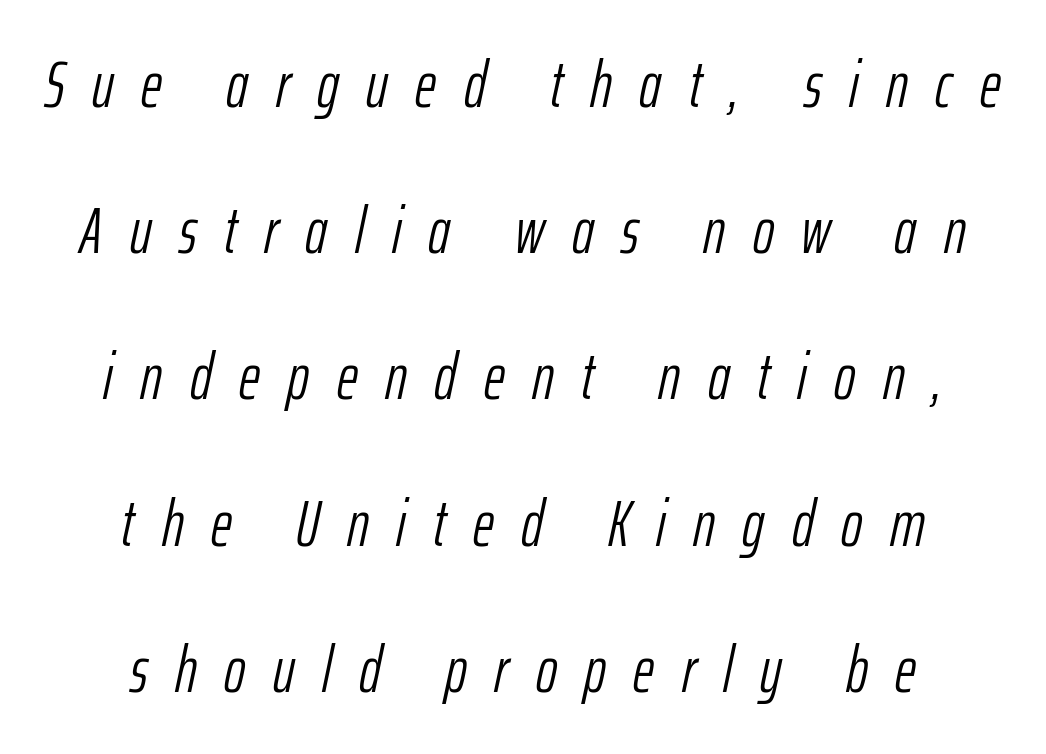
What's the leading like? Stretched, with rows far apart. These lines are rendered in a variable-pitch font. You can tell it's italic because the verticals aren't actually vertical. Stroke mass is kept to a normal reading level or below. Is the block centered? Yes — each line is placed symmetrically about the middle. Letter spacing: wide.
